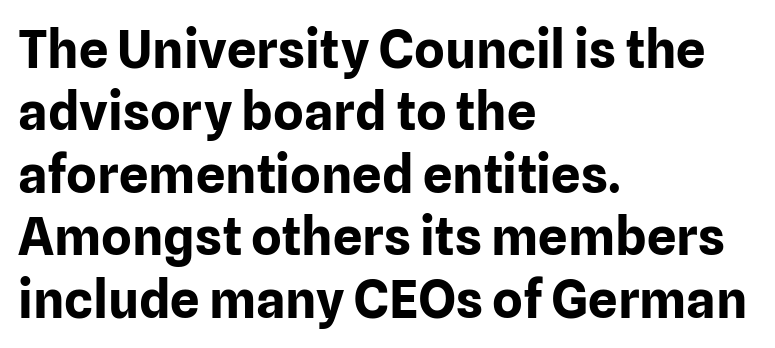
{"serif": "no", "italic": "no", "bold": "yes", "weight": "bold", "width": "normal", "stroke_contrast": "low", "x_height": "medium", "monospaced": "no", "underline": "no", "align": "left", "line_spacing_ratio": 1.2, "letter_spacing": "normal", "letter_spacing_em": 0.0, "glyph_px": 52}
